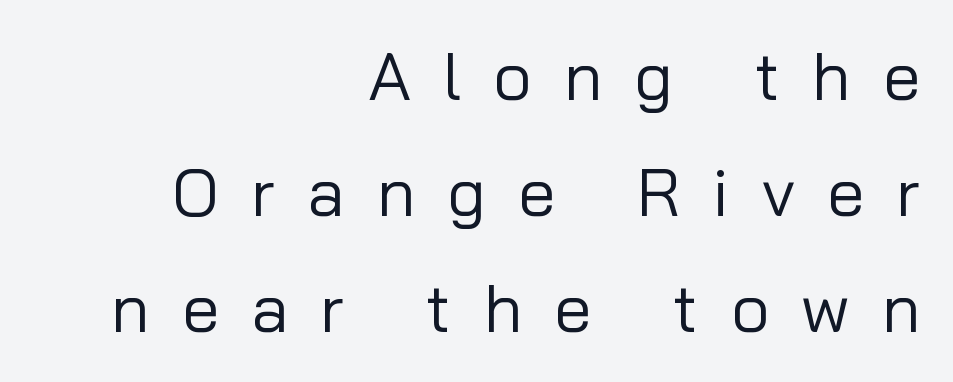
Q: Is the text bold? A: No.
Q: Is the text italic (slanted)? A: No, it is upright.
Q: Is the typeface a serif or a sans-serif typeface? A: Sans-serif.
Q: Is the text underlined? A: No.
Q: How is the paragraph aligned? A: Right-aligned.
Q: Is the spacing between letters normal or unusually wide? A: Unusually wide.
Q: Width (condensed, normal, or wide)? A: Normal.
Q: Stroke contrast? A: Low.
Q: x-height? A: Medium.
Q: Monospaced? A: No.
